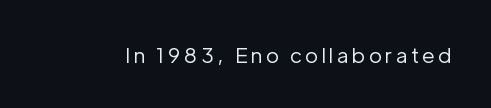
The image shows 21 px text type, upright; set not underlined.
